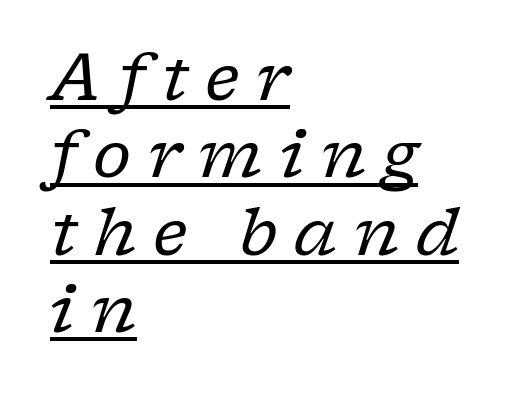
{"serif": "yes", "italic": "yes", "lean": "right", "slant_degrees": 17, "bold": "no", "weight": "regular", "width": "normal", "stroke_contrast": "low", "x_height": "medium", "monospaced": "no", "underline": "yes", "align": "left", "line_spacing_ratio": 1.19, "letter_spacing": "wide", "letter_spacing_em": 0.26, "glyph_px": 65}
